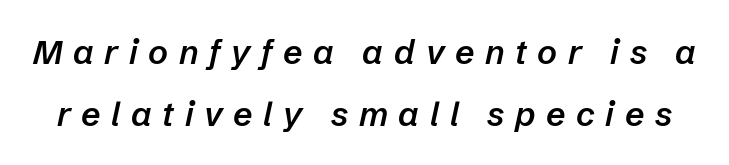
Q: Is the text bold? A: Semi-bold.
Q: Is the text italic (slanted)? A: Yes, it leans right by about 12 degrees.
Q: Is the text underlined? A: No.
Q: Is the spacing between letters normal or unusually wide? A: Unusually wide.
Q: Width (condensed, normal, or wide)? A: Normal.
Q: Stroke contrast? A: Low.
Q: x-height? A: Medium.
Q: Monospaced? A: No.
